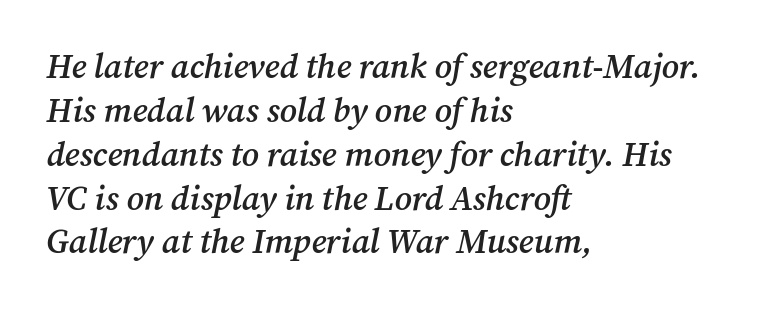
{"serif": "yes", "italic": "yes", "lean": "right", "slant_degrees": 12, "bold": "semi", "weight": "semibold", "width": "normal", "stroke_contrast": "medium", "x_height": "medium", "monospaced": "no", "underline": "no", "align": "left", "line_spacing": "normal", "line_spacing_ratio": 1.29, "letter_spacing": "normal", "letter_spacing_em": 0.0, "glyph_px": 34}
